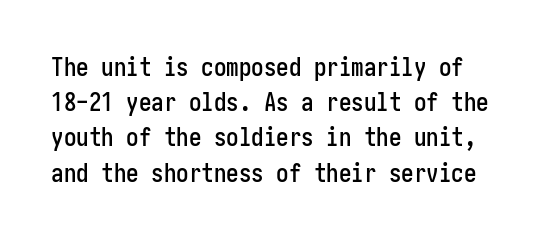
This sample keeps an unexceptional amount of space between lines. Each word holds together tightly as a unit, with standard inter-letter gaps. The words here are not underlined. Ascenders rise straight up at ninety degrees.
